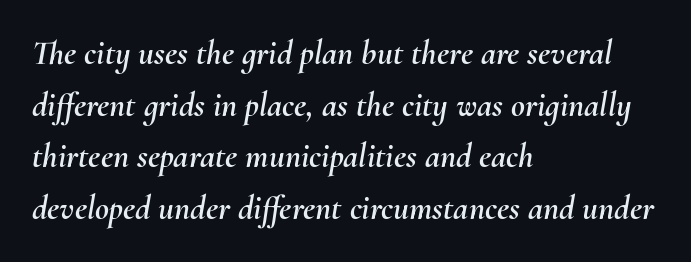
Italic? Definitely — the glyphs are oblique. A student would call this left alignment; a typographer would say flush left, rag right. The passage shown is not underscored anywhere. This sample has the flowing, uneven cadence of proportional lettering. Summary of vertical rhythm: regular, with standard interline spacing. Glyph-to-glyph distance matches everyday printed text.
